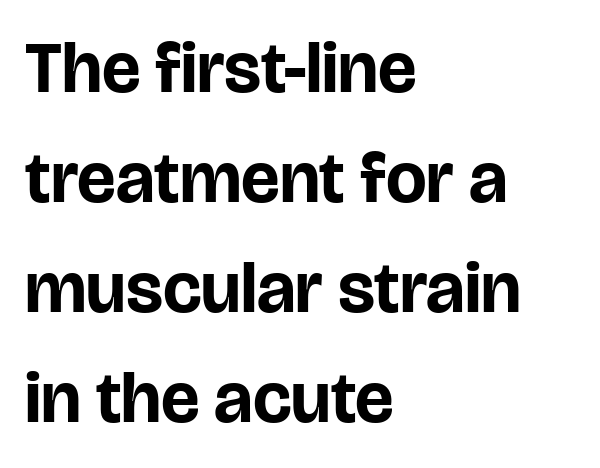
{"serif": "no", "italic": "no", "bold": "yes", "weight": "bold", "width": "normal", "stroke_contrast": "low", "x_height": "large", "monospaced": "no", "underline": "no", "align": "left", "line_spacing": "normal", "line_spacing_ratio": 1.53, "letter_spacing": "normal", "letter_spacing_em": 0.0, "glyph_px": 72}
